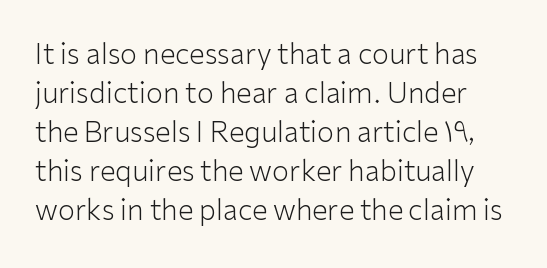
The image shows 28 px light sans-serif type, upright; set normal line spacing (1.39x), normal letter spacing, not underlined; low stroke contrast and a medium x-height.
